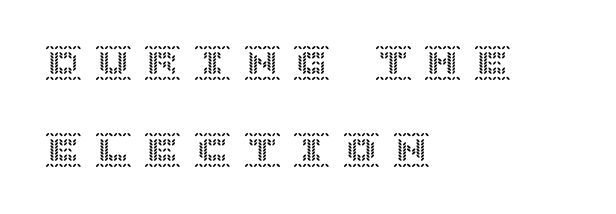
{"italic": "no", "width": "normal", "x_height": "large", "underline": "no", "align": "left", "line_spacing": "loose", "line_spacing_ratio": 2.42, "letter_spacing": "wide", "letter_spacing_em": 0.38, "glyph_px": 36}
